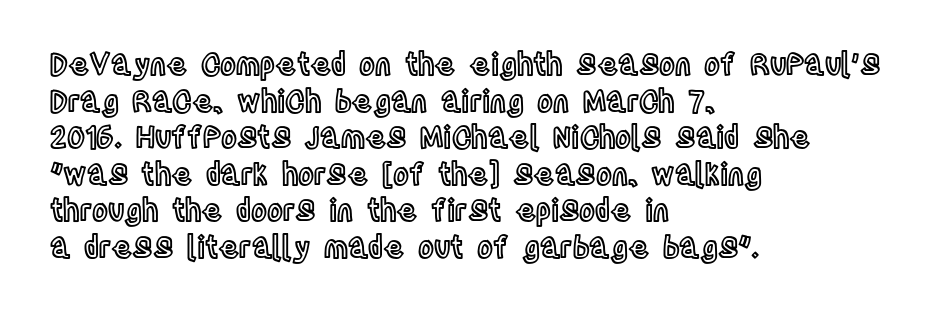
{"italic": "no", "width": "condensed", "x_height": "large", "monospaced": "no", "underline": "no", "align": "left", "line_spacing_ratio": 1.22, "letter_spacing": "normal", "letter_spacing_em": 0.0, "glyph_px": 30}
